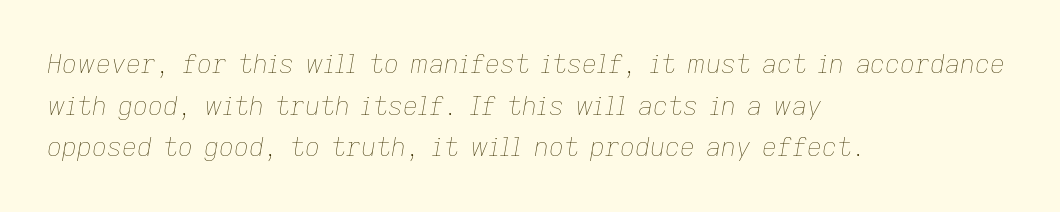
Q: Is the text bold? A: No.
Q: Is the text italic (slanted)? A: Yes, it leans right by about 9 degrees.
Q: Is the text underlined? A: No.
Q: How is the paragraph aligned? A: Left-aligned.
Q: Is the spacing between letters normal or unusually wide? A: Normal.
Q: Is the spacing between lines tight, normal or loose? A: Normal.
